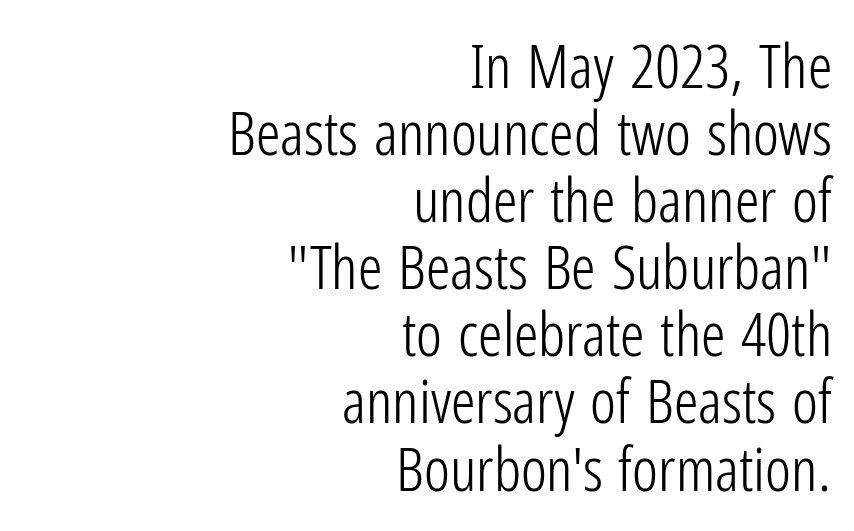
{"serif": "no", "italic": "no", "bold": "no", "weight": "light", "width": "condensed", "stroke_contrast": "low", "x_height": "medium", "monospaced": "no", "underline": "no", "align": "right", "line_spacing": "tight", "line_spacing_ratio": 1.1, "letter_spacing": "normal", "letter_spacing_em": 0.0, "glyph_px": 61}
